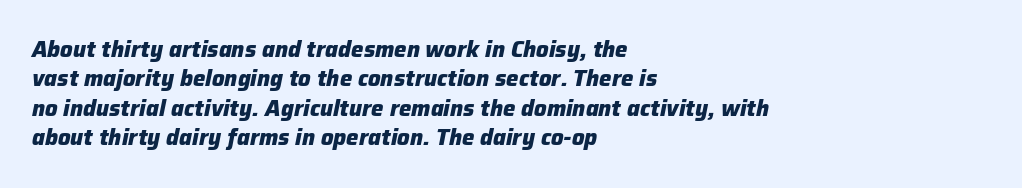
Q: Is the text bold? A: Yes.
Q: Is the text italic (slanted)? A: Yes, it leans right by about 12 degrees.
Q: Is the text underlined? A: No.
Q: How is the paragraph aligned? A: Left-aligned.
Q: Is the spacing between letters normal or unusually wide? A: Normal.
Q: Is the spacing between lines tight, normal or loose? A: Normal.
